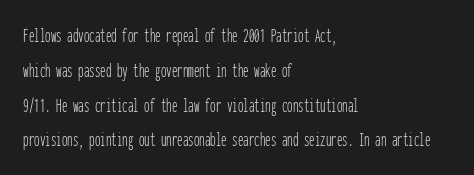
All the whitespace from short lines collects on the right. No extra tracking has been applied to these lines. Characters remain perfectly vertical along every line. The space beneath each line is pristine and unruled. Vertical stems look standard width or narrower in stroke.
